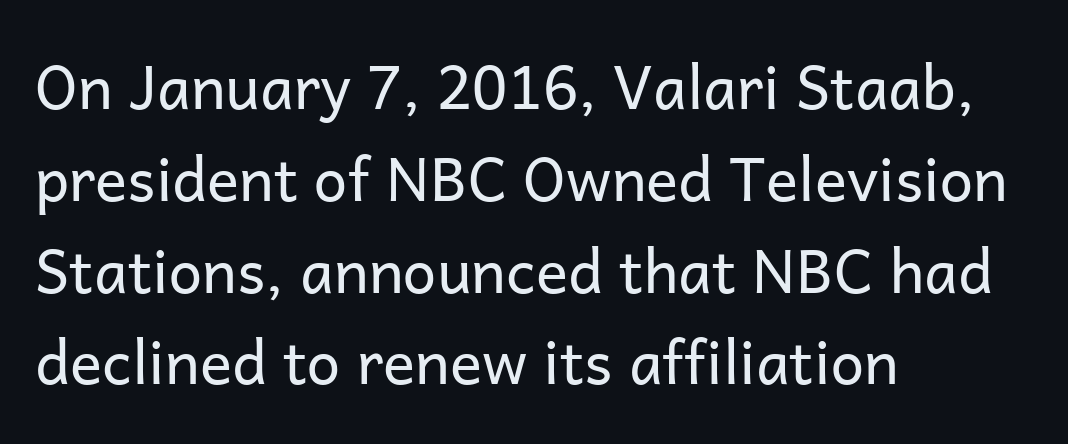
The face used here is proportionally spaced, like ordinary book or web type. Any mark beneath the type? The region is blank. Style check: upright. Unbolded letterforms with no extra heft.
